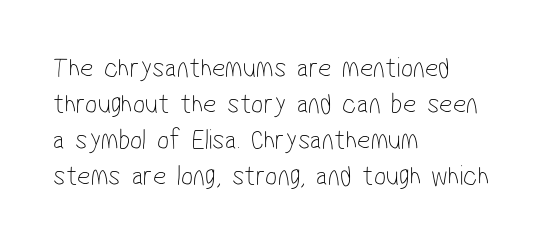
Q: Is the text bold? A: No.
Q: Is the typeface a serif or a sans-serif typeface? A: Sans-serif.
Q: Is the text underlined? A: No.
Q: How is the paragraph aligned? A: Left-aligned.
Q: Is the spacing between letters normal or unusually wide? A: Normal.
Q: Width (condensed, normal, or wide)? A: Condensed.
Q: Stroke contrast? A: Low.
Q: x-height? A: Medium.
Q: Monospaced? A: No.
